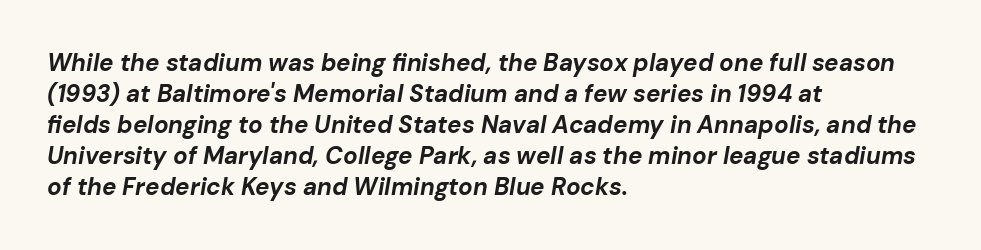
Italic: yes, the glyphs are oblique. Compared with typical body copy, the letter spacing here is the same. Only glyphs here, with clear space below each row. A full-strength bold gives these letters their thick strokes. Regarding leading, the lines here are spaced in the standard way.
